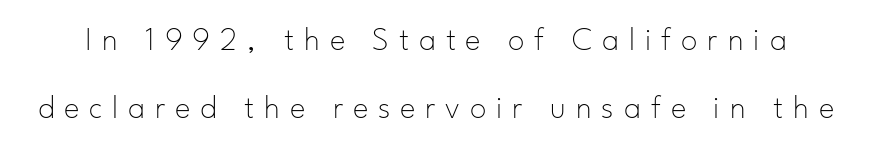
Q: Is the text bold? A: No.
Q: Is the text italic (slanted)? A: No, it is upright.
Q: Is the typeface a serif or a sans-serif typeface? A: Sans-serif.
Q: Is the text underlined? A: No.
Q: Is the spacing between letters normal or unusually wide? A: Unusually wide.
Q: Is the spacing between lines tight, normal or loose? A: Loose.
Q: Width (condensed, normal, or wide)? A: Normal.
Q: Stroke contrast? A: Low.
Q: x-height? A: Small.
Q: Monospaced? A: No.
